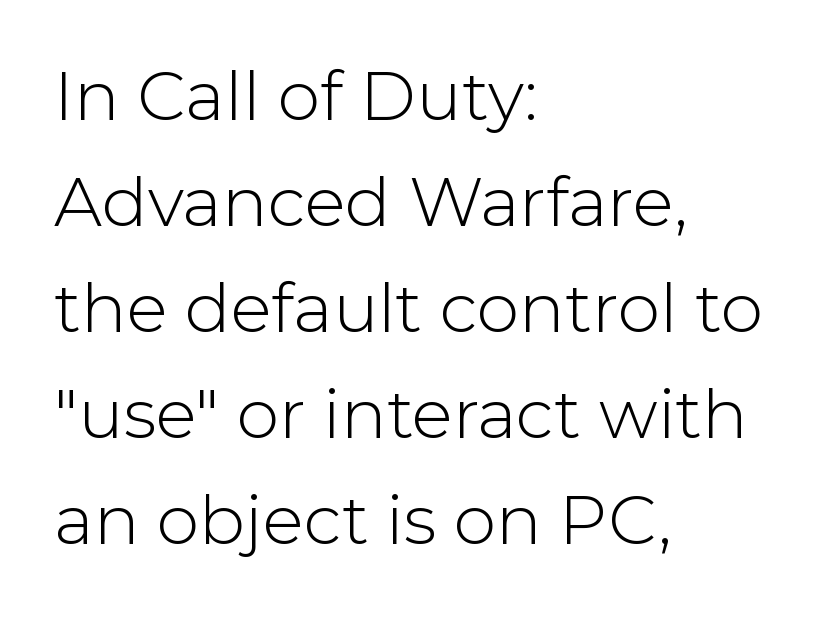
Q: Is the text bold? A: No.
Q: Is the text italic (slanted)? A: No, it is upright.
Q: Is the typeface a serif or a sans-serif typeface? A: Sans-serif.
Q: Is the text underlined? A: No.
Q: How is the paragraph aligned? A: Left-aligned.
Q: Is the spacing between letters normal or unusually wide? A: Normal.
Q: Is the spacing between lines tight, normal or loose? A: Normal.
Q: Width (condensed, normal, or wide)? A: Normal.
Q: Stroke contrast? A: Low.
Q: x-height? A: Medium.
Q: Monospaced? A: No.
